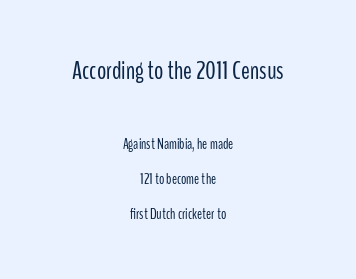
What's the leading like? Stretched, with rows far apart. Stem width sits at or under what a default text font uses. The passage is arranged like a title page — every line centered. Large over small — that's the arrangement of the two blocks here. The gap between lines stays unmarked.
